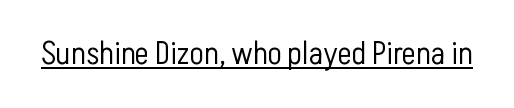
{"serif": "no", "italic": "no", "bold": "no", "weight": "light", "width": "condensed", "stroke_contrast": "low", "x_height": "medium", "monospaced": "no", "underline": "yes", "letter_spacing": "normal", "letter_spacing_em": 0.0, "glyph_px": 33}
